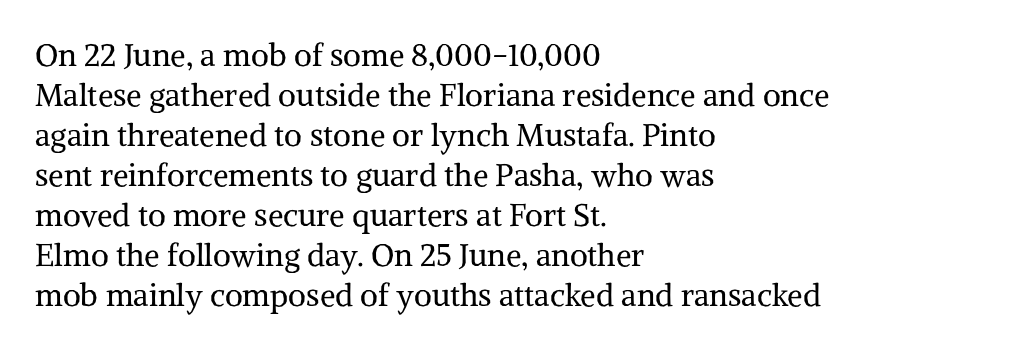
The image shows 31 px regular-weight serif type, upright; set left-aligned, normal line spacing (1.29x), normal letter spacing, not underlined; medium stroke contrast and a medium x-height.
